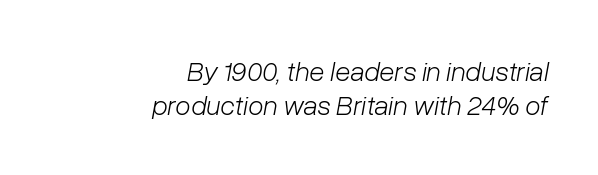
Type without underlining. This reads as an unemphasized weight, regular at the heaviest. All the whitespace from short lines collects on the left. Short note: letters normally spaced.
